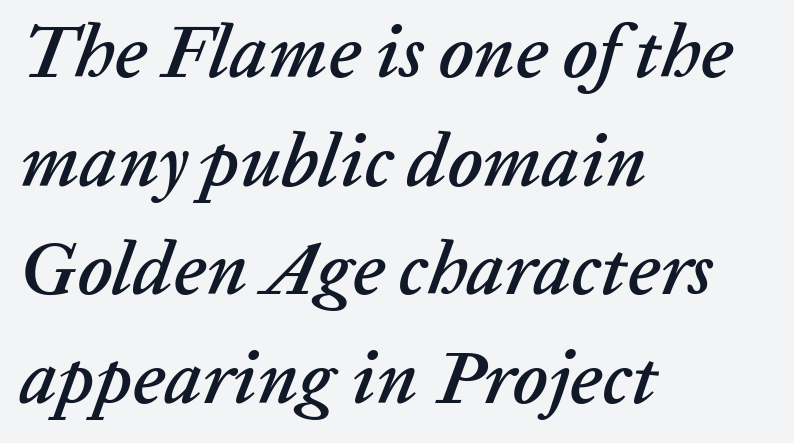
The image shows 75 px text type, italic (leaning right); set left-aligned, normal line spacing (1.45x), normal letter spacing, not underlined; low stroke contrast and a medium x-height.
